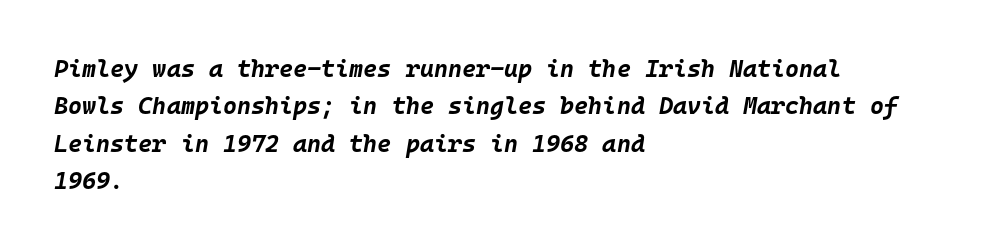
The image shows 24 px bold type, italic (leaning right); set left-aligned, normal line spacing (1.56x), normal letter spacing, not underlined.
